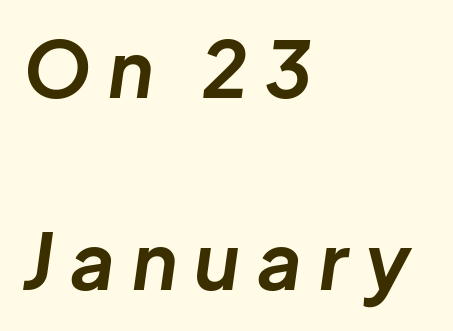
Q: Is the text bold? A: Yes.
Q: Is the text italic (slanted)? A: Yes, it leans right by about 8 degrees.
Q: Is the text underlined? A: No.
Q: How is the paragraph aligned? A: Left-aligned.
Q: Is the spacing between letters normal or unusually wide? A: Unusually wide.
Q: Is the spacing between lines tight, normal or loose? A: Loose.
Q: Width (condensed, normal, or wide)? A: Normal.
Q: Stroke contrast? A: Low.
Q: x-height? A: Medium.
Q: Monospaced? A: No.
